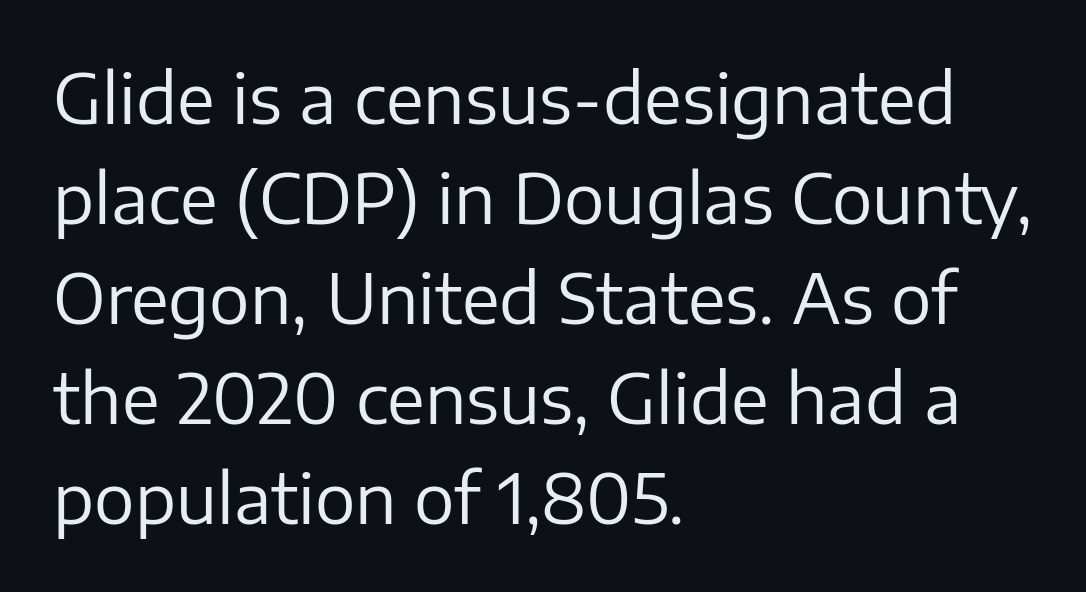
If you drew a ruler down the left edge, every line would touch it. Nope, not italic — everything's standing straight. Weight class: somewhere from thin through regular. Only glyphs here, with clear space below each row. Nothing unusual about the tracking: characters are spaced as the font intends.
